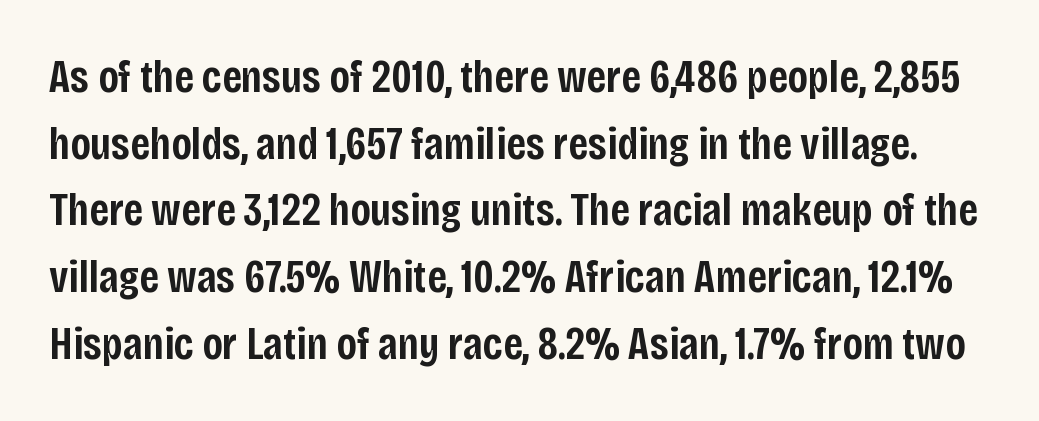
The image shows 46 px semibold, condensed sans-serif type, upright; set normal line spacing (1.45x), normal letter spacing, not underlined; low stroke contrast and a large x-height.
